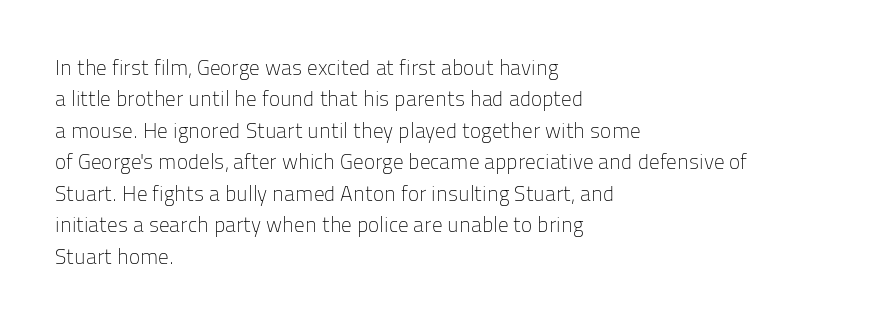
Q: Is the text bold? A: No.
Q: Is the text italic (slanted)? A: No, it is upright.
Q: Is the text underlined? A: No.
Q: How is the paragraph aligned? A: Left-aligned.
Q: Is the spacing between letters normal or unusually wide? A: Normal.
Q: Is the spacing between lines tight, normal or loose? A: Normal.
